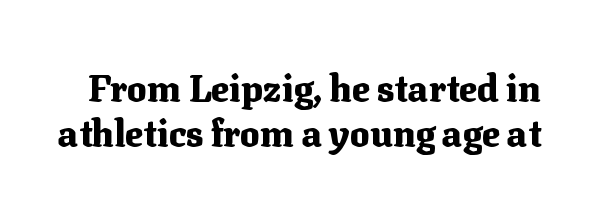
The image shows 37 px heavy serif type, upright; set line spacing 1.22x, normal letter spacing, not underlined; medium stroke contrast and a medium x-height.
